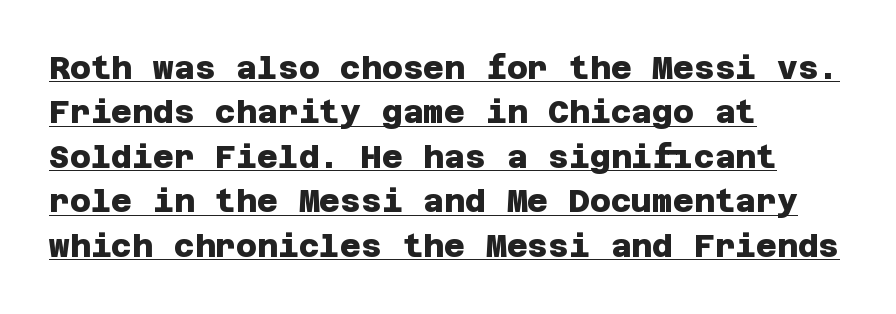
The image shows 32 px heavy sans-serif type; set left-aligned, normal line spacing (1.39x), normal letter spacing, underlined; low stroke contrast and a large x-height.
